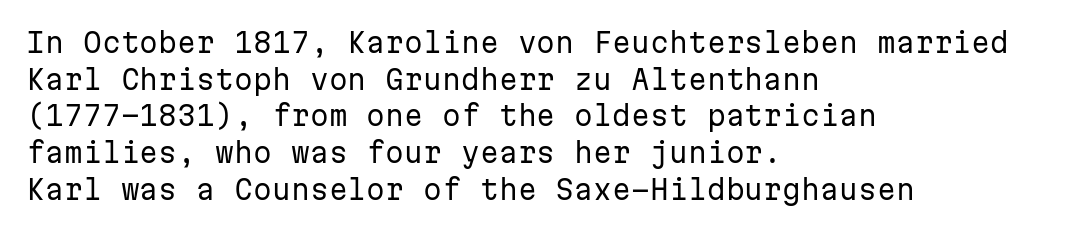
Q: Is the text bold? A: No.
Q: Is the text italic (slanted)? A: No, it is upright.
Q: Is the text underlined? A: No.
Q: How is the paragraph aligned? A: Left-aligned.
Q: Is the spacing between letters normal or unusually wide? A: Normal.
Q: Is the spacing between lines tight, normal or loose? A: Normal.
